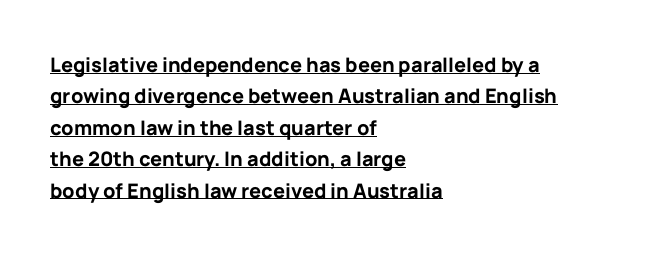
Q: Is the text bold? A: Yes.
Q: Is the text italic (slanted)? A: No, it is upright.
Q: Is the text underlined? A: Yes.
Q: How is the paragraph aligned? A: Left-aligned.
Q: Is the spacing between letters normal or unusually wide? A: Normal.
Q: Is the spacing between lines tight, normal or loose? A: Normal.
